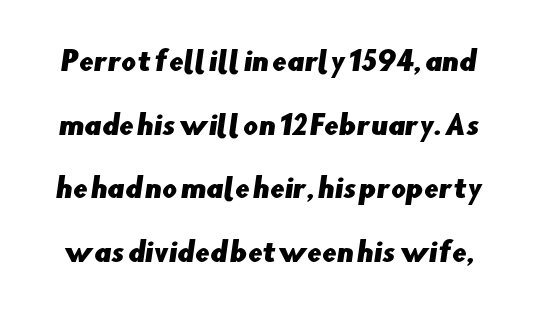
{"underline": "no", "line_spacing": "loose", "line_spacing_ratio": 2.45, "letter_spacing": "normal", "letter_spacing_em": 0.0, "glyph_px": 26}
